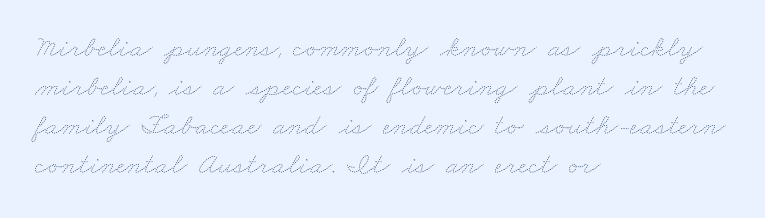
The image shows 30 px thin, wide type; set left-aligned, normal line spacing (1.3x), normal letter spacing, not underlined; low stroke contrast and a small x-height.
